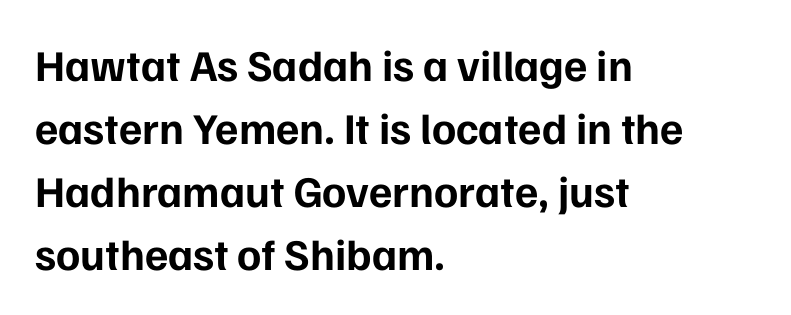
The glyphs have the mass of a bold cut. The rendering uses a moderate line-height, typical for paragraphs. The letters stand upright; this is a roman face. The designer went with a sans here, leaving each stem footless. Clear beneath every line of the passage. You could not count columns in this text — the font is proportionally spaced.
